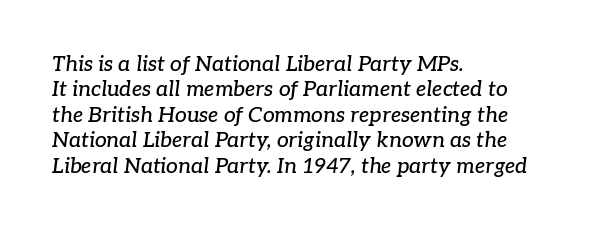
You could call the tracking neutral — neither tight nor loose. Descender tails drop into unmarked territory. Left-aligned paragraph, ragged on the right. Designer's note — italics engaged.
